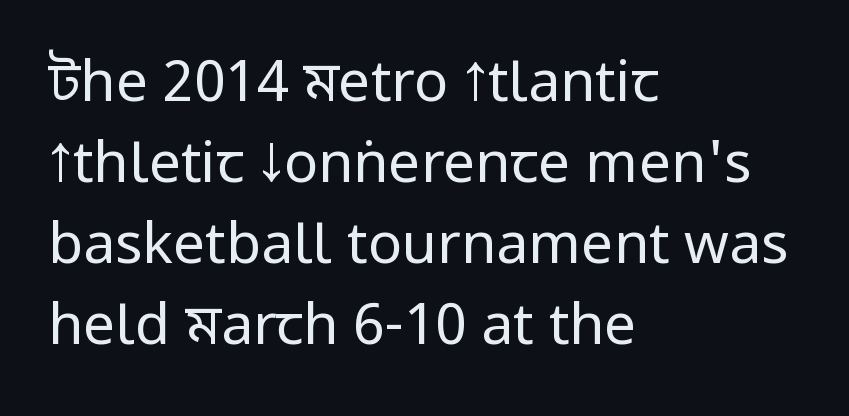
Weight: not bold — regular or lighter. The passage shown stacks its lines at a standard gap. Posture: vertical. No word sits above an underline. These lines stack with their left ends in a neat column. Words appear dense and cohesive because spacing is normal.
